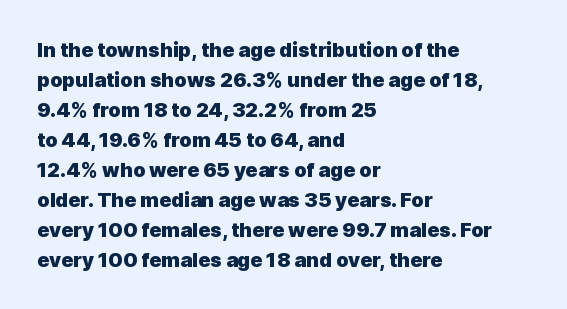
Alignment: flush left. Tall strokes in this sample are plumb rather than angled. Successive baselines arrive at the customary interval. The rendering uses a bold face; every stroke is thick and dark. The specimen omits any rule beneath the text block's lines. Short note: letters normally spaced.
